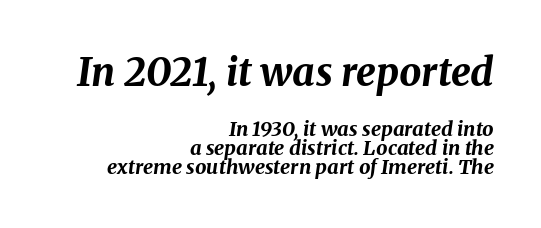
The image shows 39 px bold type, italic (leaning right); set right-aligned, tight line spacing (0.96x), normal letter spacing, not underlined; the first (top) block is 1.95x larger; medium stroke contrast and a medium x-height.
